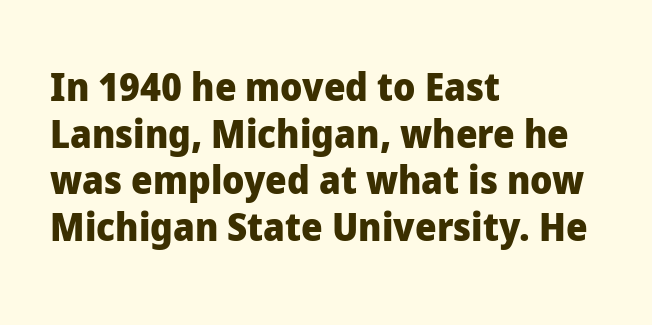
The image shows 38 px heavy sans-serif type, upright; set left-aligned, line spacing 1.23x, normal letter spacing, not underlined; low stroke contrast and a medium x-height.
